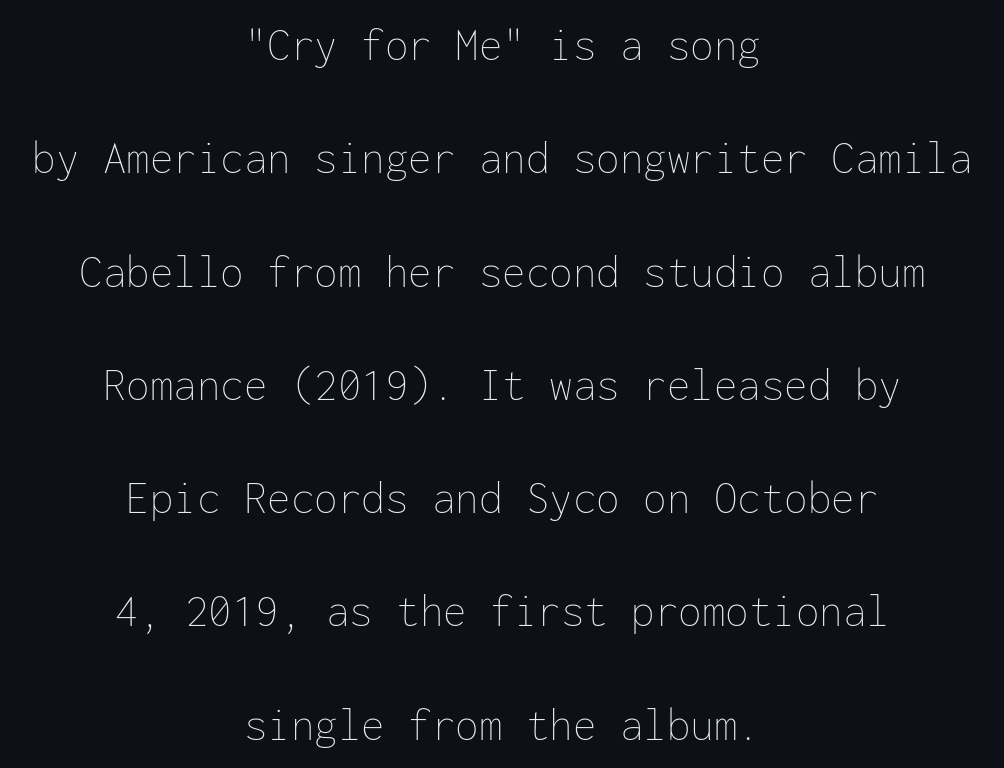
Q: Is the text bold? A: No.
Q: Is the text italic (slanted)? A: No, it is upright.
Q: Is the text underlined? A: No.
Q: How is the paragraph aligned? A: Centered.
Q: Is the spacing between letters normal or unusually wide? A: Normal.
Q: Is the spacing between lines tight, normal or loose? A: Loose.
Q: Width (condensed, normal, or wide)? A: Normal.
Q: Stroke contrast? A: Low.
Q: x-height? A: Medium.
Q: Monospaced? A: Yes.
